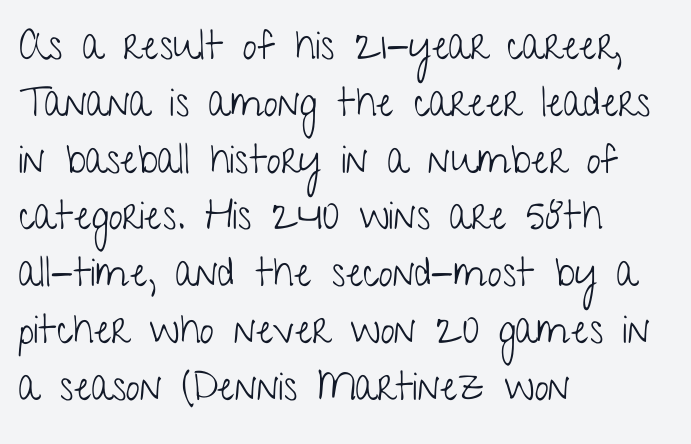
{"serif": "no", "italic": "no", "bold": "no", "weight": "light", "width": "condensed", "stroke_contrast": "low", "x_height": "medium", "monospaced": "no", "underline": "no", "align": "left", "line_spacing": "normal", "line_spacing_ratio": 1.42, "letter_spacing": "normal", "letter_spacing_em": 0.0, "glyph_px": 40}
